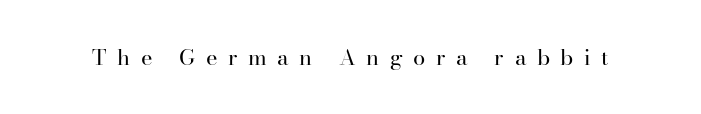
Q: Is the text bold? A: No.
Q: Is the text italic (slanted)? A: No, it is upright.
Q: Is the text underlined? A: No.
Q: Is the spacing between letters normal or unusually wide? A: Unusually wide.
